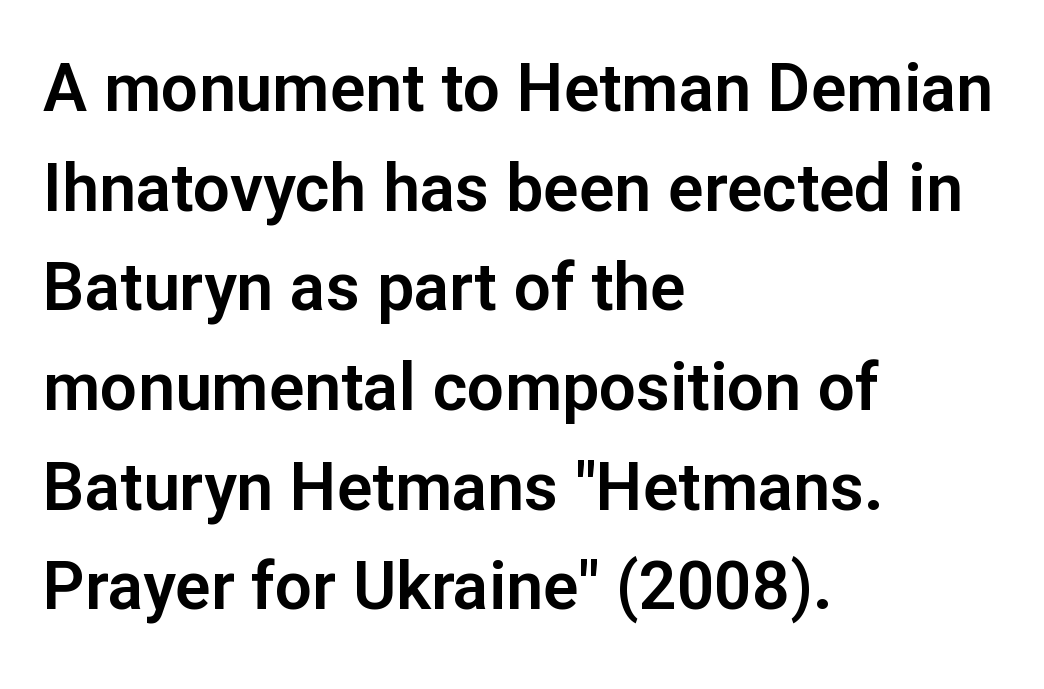
Posture: upright roman. Honestly, the row spacing looks completely unremarkable. Glyph-to-glyph distance matches everyday printed text. Stroke terminals: plain, sans-serif.
